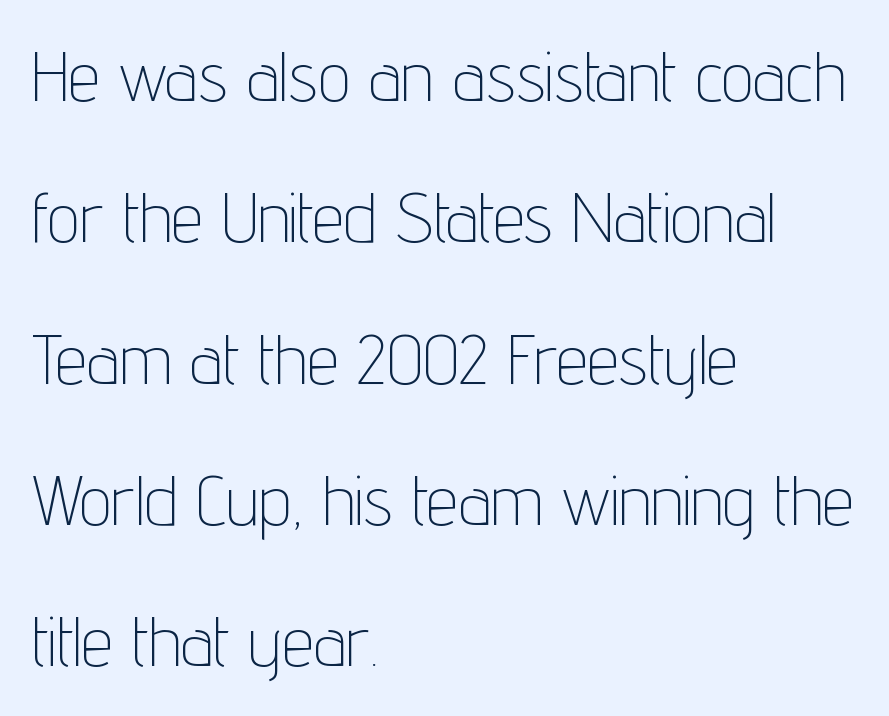
Q: Is the text bold? A: No.
Q: Is the text italic (slanted)? A: No, it is upright.
Q: Is the typeface a serif or a sans-serif typeface? A: Sans-serif.
Q: Is the text underlined? A: No.
Q: How is the paragraph aligned? A: Left-aligned.
Q: Is the spacing between letters normal or unusually wide? A: Normal.
Q: Is the spacing between lines tight, normal or loose? A: Loose.
Q: Width (condensed, normal, or wide)? A: Condensed.
Q: Stroke contrast? A: Low.
Q: x-height? A: Medium.
Q: Monospaced? A: No.
